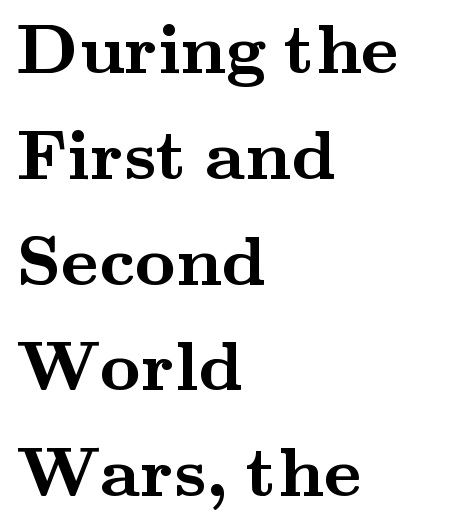
{"serif": "yes", "italic": "no", "bold": "yes", "weight": "semibold", "width": "wide", "stroke_contrast": "medium", "x_height": "small", "monospaced": "no", "underline": "no", "align": "left", "line_spacing": "normal", "line_spacing_ratio": 1.49, "letter_spacing": "normal", "letter_spacing_em": 0.0, "glyph_px": 71}
